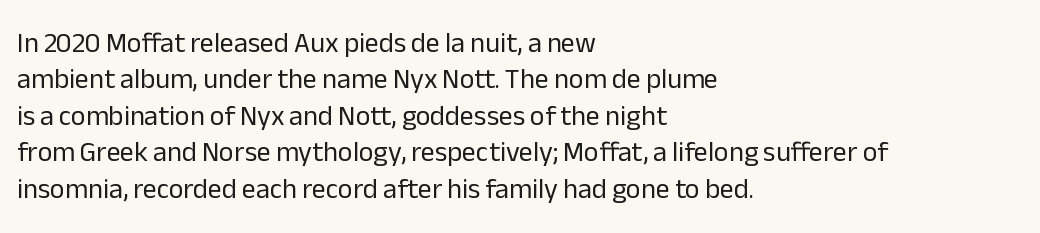
The tracking reads as untouched default to a designer's eye. The letters advance in unequal steps, a hallmark of proportional type. Typographically, this falls in the sans-serif category. Underlining? Definitely not there. The lines in this sample share a left origin and differ only in where they stop. Quick note: interline space is typical.
